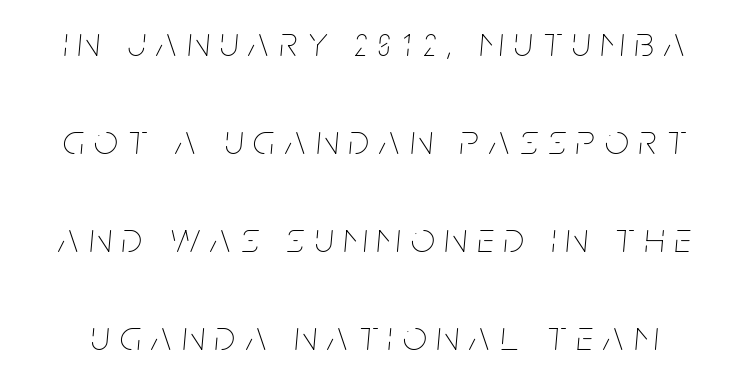
Does extra space separate the letters? Yes, quite a lot of it. The baseline area is clear. An italicized treatment has been applied to the whole sample. The designer dialed line spacing up above the default.
